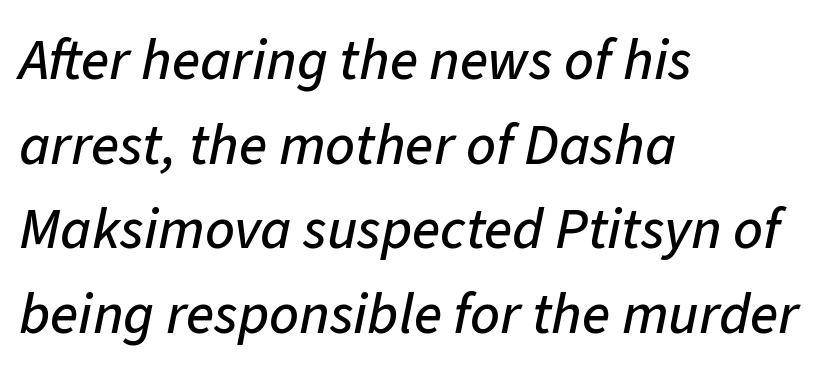
Casual observation: everything's shoved over to the left. Lines of text with bare space underneath. Varying glyph widths throughout — classic text-font behaviour. Every character sits at an angle, as italics do. Tracking value appears to be zero — textbook default spacing.
